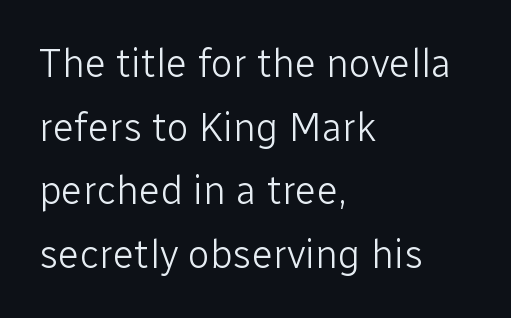
{"serif": "no", "italic": "no", "bold": "no", "weight": "light", "width": "normal", "stroke_contrast": "low", "x_height": "medium", "monospaced": "no", "underline": "no", "align": "left", "line_spacing": "normal", "line_spacing_ratio": 1.59, "letter_spacing": "normal", "letter_spacing_em": 0.0, "glyph_px": 40}
